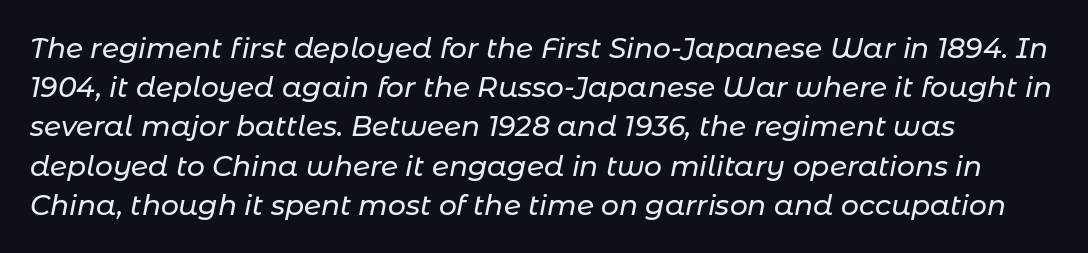
Q: Is the text italic (slanted)? A: Yes, it leans right by about 11 degrees.
Q: Is the text underlined? A: No.
Q: How is the paragraph aligned? A: Left-aligned.
Q: Is the spacing between letters normal or unusually wide? A: Normal.
Q: Is the spacing between lines tight, normal or loose? A: Normal.
Q: Width (condensed, normal, or wide)? A: Normal.
Q: Stroke contrast? A: Low.
Q: x-height? A: Medium.
Q: Monospaced? A: No.
